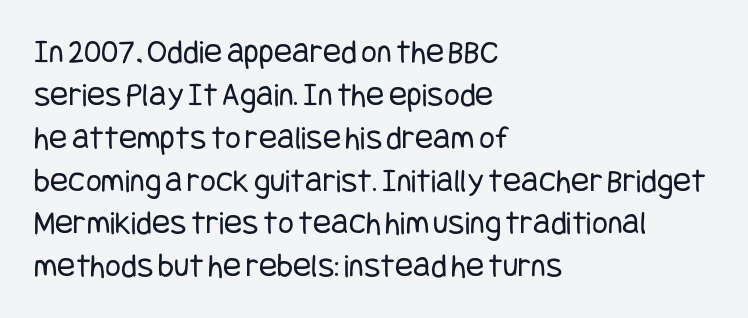
Q: Is the text bold? A: No.
Q: Is the text italic (slanted)? A: No, it is upright.
Q: Is the typeface a serif or a sans-serif typeface? A: Sans-serif.
Q: Is the text underlined? A: No.
Q: How is the paragraph aligned? A: Left-aligned.
Q: Is the spacing between letters normal or unusually wide? A: Normal.
Q: Is the spacing between lines tight, normal or loose? A: Normal.
Q: Width (condensed, normal, or wide)? A: Condensed.
Q: Stroke contrast? A: Low.
Q: x-height? A: Large.
